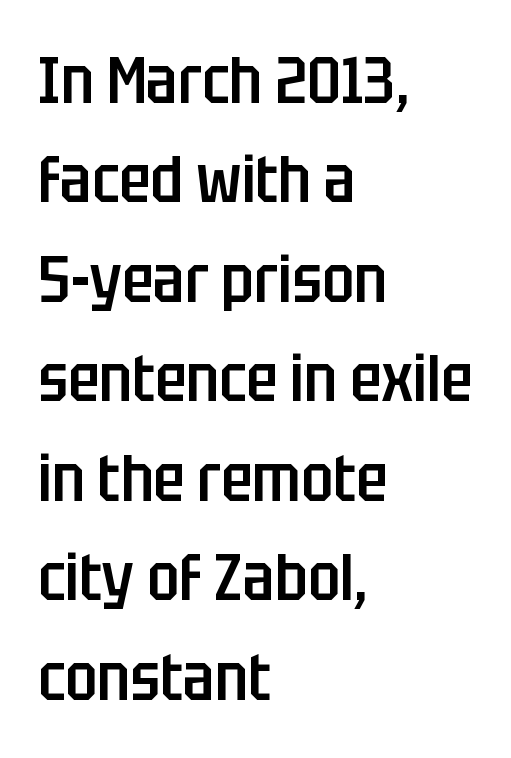
{"serif": "no", "italic": "no", "bold": "semi", "weight": "semibold", "width": "condensed", "stroke_contrast": "low", "x_height": "large", "monospaced": "no", "underline": "no", "align": "left", "line_spacing": "normal", "line_spacing_ratio": 1.53, "letter_spacing": "normal", "letter_spacing_em": 0.0, "glyph_px": 65}
